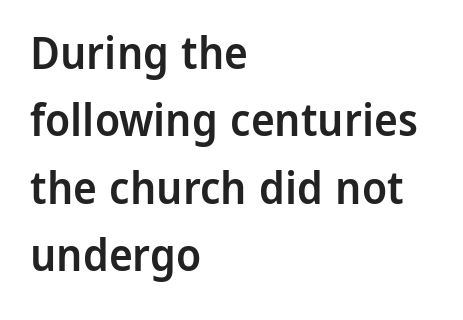
Q: Is the text bold? A: Semi-bold.
Q: Is the text italic (slanted)? A: No, it is upright.
Q: Is the typeface a serif or a sans-serif typeface? A: Sans-serif.
Q: Is the text underlined? A: No.
Q: How is the paragraph aligned? A: Left-aligned.
Q: Is the spacing between letters normal or unusually wide? A: Normal.
Q: Is the spacing between lines tight, normal or loose? A: Normal.
Q: Width (condensed, normal, or wide)? A: Normal.
Q: Stroke contrast? A: Low.
Q: x-height? A: Medium.
Q: Monospaced? A: No.
